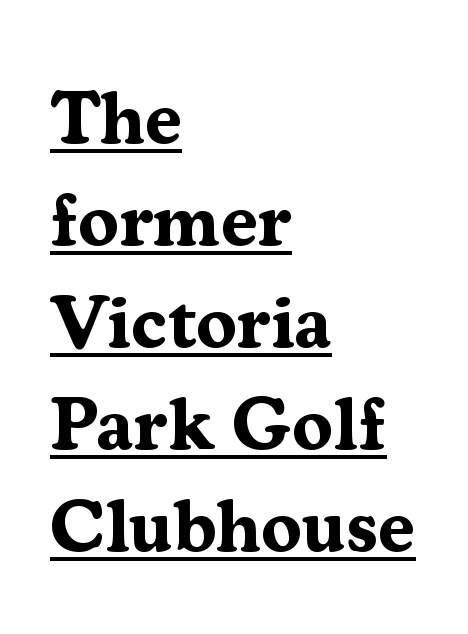
Q: Is the text bold? A: Yes.
Q: Is the text italic (slanted)? A: No, it is upright.
Q: Is the typeface a serif or a sans-serif typeface? A: Serif.
Q: Is the text underlined? A: Yes.
Q: How is the paragraph aligned? A: Left-aligned.
Q: Is the spacing between letters normal or unusually wide? A: Normal.
Q: Is the spacing between lines tight, normal or loose? A: Normal.
Q: Width (condensed, normal, or wide)? A: Normal.
Q: Stroke contrast? A: Medium.
Q: x-height? A: Medium.
Q: Monospaced? A: No.
